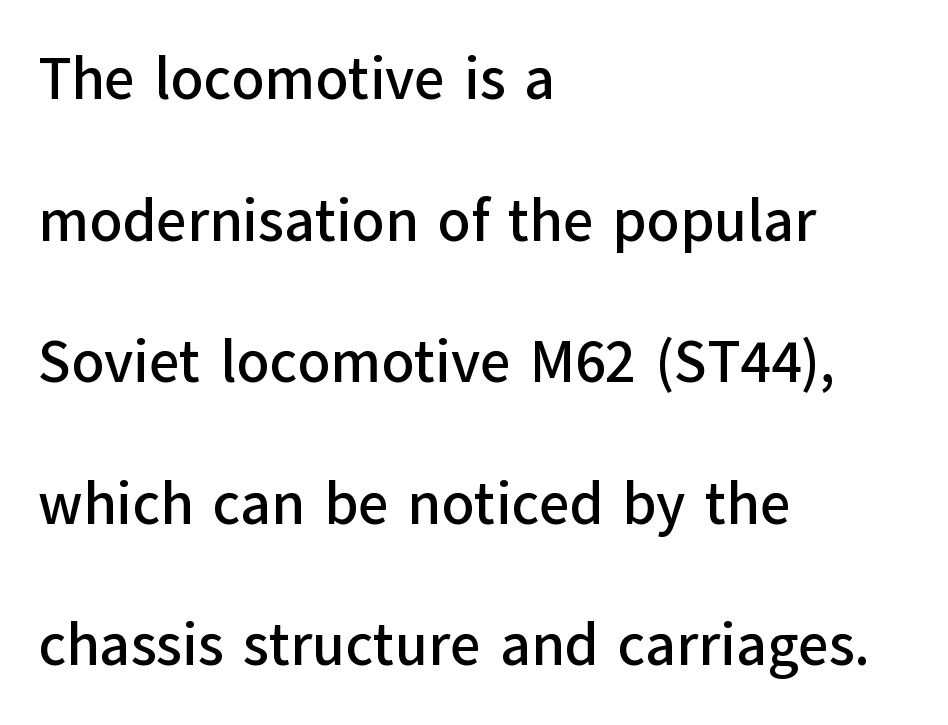
Q: Is the text italic (slanted)? A: No, it is upright.
Q: Is the typeface a serif or a sans-serif typeface? A: Sans-serif.
Q: Is the text underlined? A: No.
Q: How is the paragraph aligned? A: Left-aligned.
Q: Is the spacing between letters normal or unusually wide? A: Normal.
Q: Is the spacing between lines tight, normal or loose? A: Loose.
Q: Width (condensed, normal, or wide)? A: Normal.
Q: Stroke contrast? A: Low.
Q: x-height? A: Medium.
Q: Monospaced? A: No.
